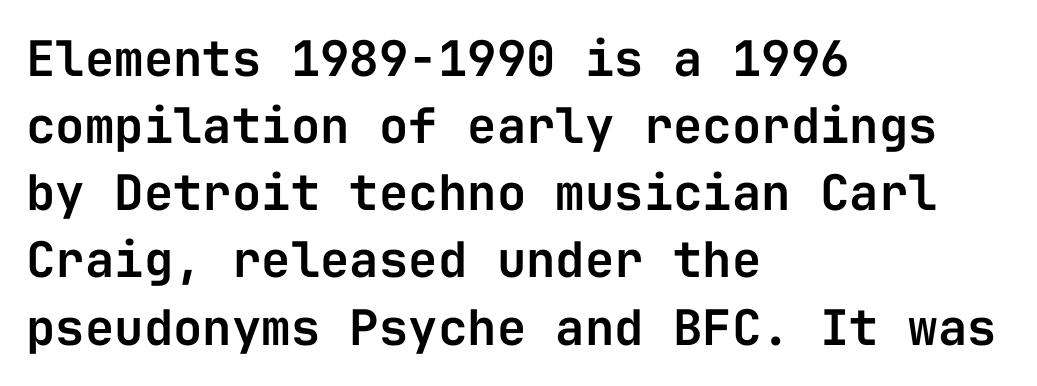
The image shows 49 px sans-serif type, upright, monospaced; set left-aligned, normal line spacing (1.37x), normal letter spacing, not underlined; low stroke contrast and a medium x-height.
